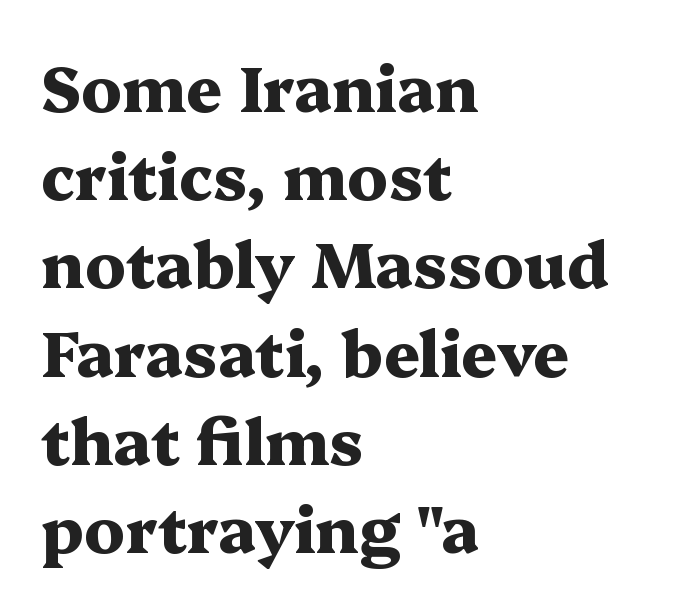
The image shows 63 px heavy, wide serif type, upright; set left-aligned, normal line spacing (1.4x), normal letter spacing, not underlined; medium stroke contrast and a medium x-height.
